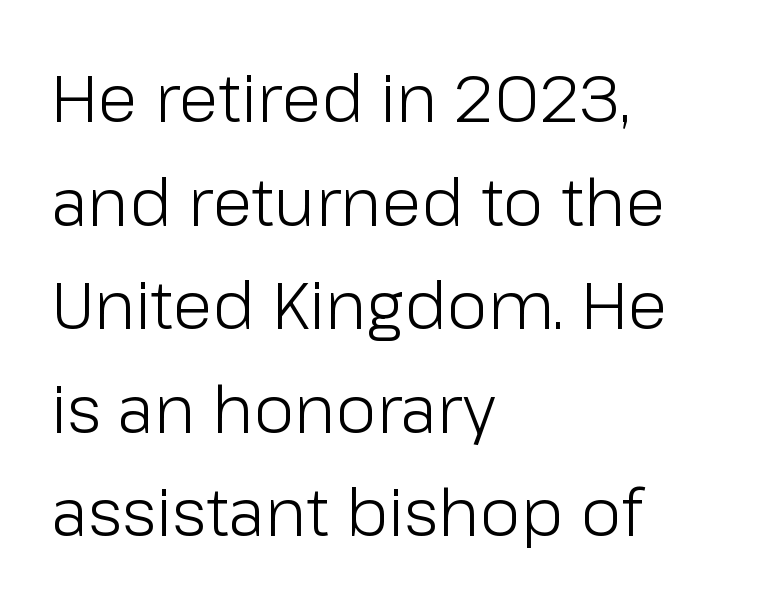
{"serif": "no", "italic": "no", "bold": "no", "weight": "light", "width": "normal", "stroke_contrast": "low", "x_height": "medium", "monospaced": "no", "underline": "no", "align": "left", "line_spacing": "normal", "line_spacing_ratio": 1.57, "letter_spacing": "normal", "letter_spacing_em": 0.0, "glyph_px": 66}
